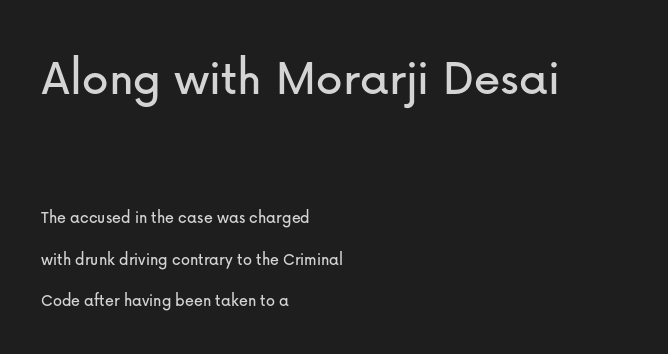
The type is set solid horizontally, with unmodified tracking. Larger block? The one above; the one below is distinctly smaller. The lines are spread far apart with generous leading. Type style note: lacks serifs. Decoration check: the copy has no underline.
